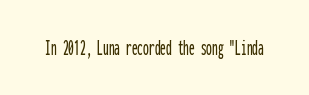
{"italic": "no", "underline": "no", "letter_spacing": "normal", "letter_spacing_em": 0.0, "glyph_px": 23}
